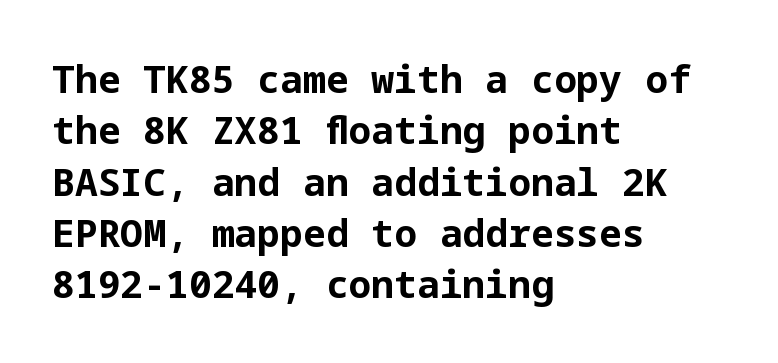
The image shows 38 px bold sans-serif type, upright; set left-aligned, normal line spacing (1.35x), normal letter spacing, not underlined; low stroke contrast and a medium x-height.
